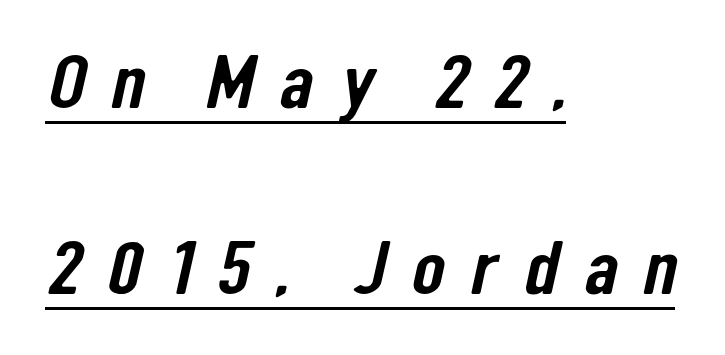
A continuous stroke trails under the words, as in a hyperlink. Widely set lines give the paragraph a tall, airy silhouette. The passage shown has open, widely tracked lettering throughout. Does the type have serifs? No, each stem ends abruptly. A classic flush-left, rag-right setting is used for this passage. The face used here is proportionally spaced, like ordinary book or web type.
